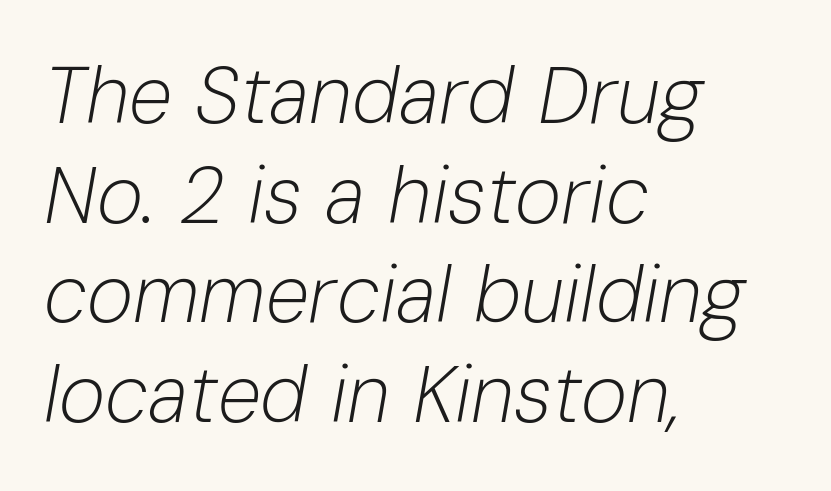
Q: Is the text bold? A: No.
Q: Is the text italic (slanted)? A: Yes, it leans right by about 10 degrees.
Q: Is the text underlined? A: No.
Q: How is the paragraph aligned? A: Left-aligned.
Q: Is the spacing between letters normal or unusually wide? A: Normal.
Q: Is the spacing between lines tight, normal or loose? A: Normal.
Q: Width (condensed, normal, or wide)? A: Normal.
Q: Stroke contrast? A: Low.
Q: x-height? A: Medium.
Q: Monospaced? A: No.
